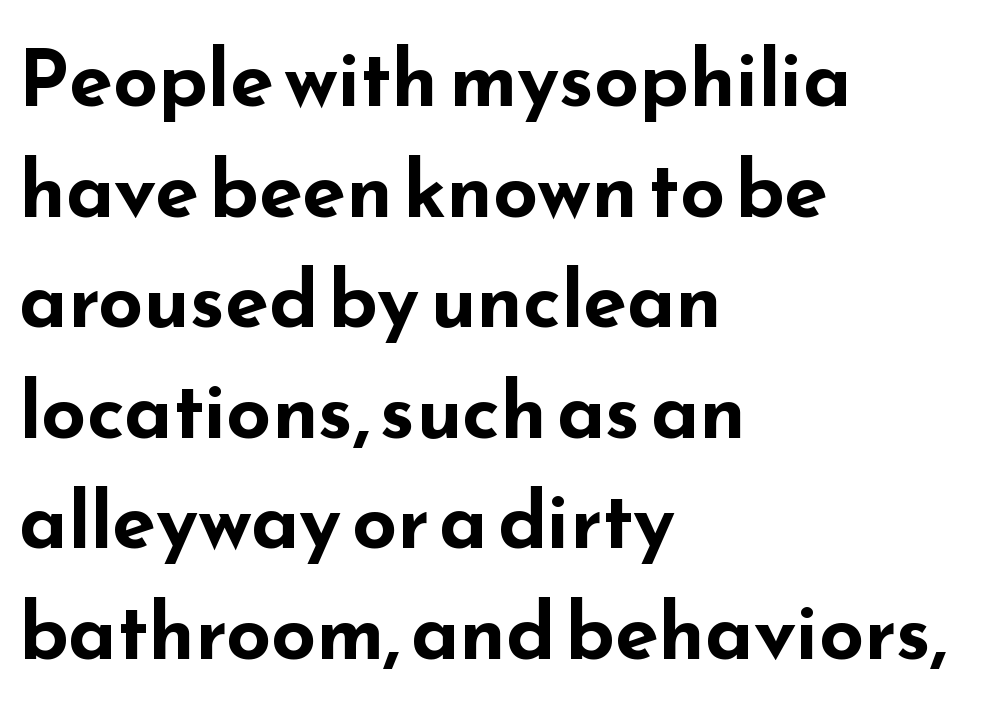
{"serif": "no", "italic": "no", "bold": "yes", "weight": "bold", "width": "wide", "stroke_contrast": "low", "x_height": "small", "monospaced": "no", "underline": "no", "align": "left", "line_spacing": "normal", "line_spacing_ratio": 1.4, "letter_spacing": "normal", "letter_spacing_em": 0.0, "glyph_px": 79}
